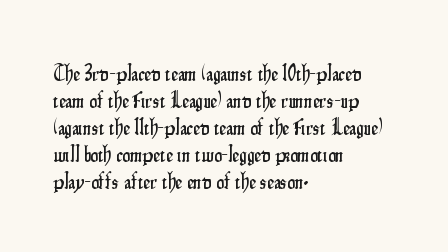
The horizontal fit of the characters is conventional and even. The typesetter chose a ragged-right arrangement here. Upright lettering throughout. The specimen omits any rule beneath the text block's lines.
